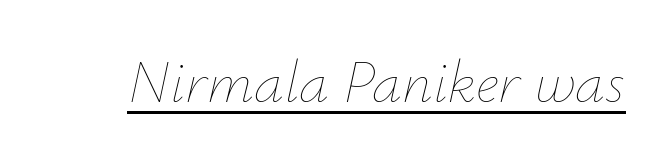
Q: Is the text bold? A: No.
Q: Is the text italic (slanted)? A: Yes, it leans right by about 12 degrees.
Q: Is the text underlined? A: Yes.
Q: Is the spacing between letters normal or unusually wide? A: Normal.
Q: Width (condensed, normal, or wide)? A: Normal.
Q: Stroke contrast? A: Low.
Q: x-height? A: Small.
Q: Monospaced? A: No.
